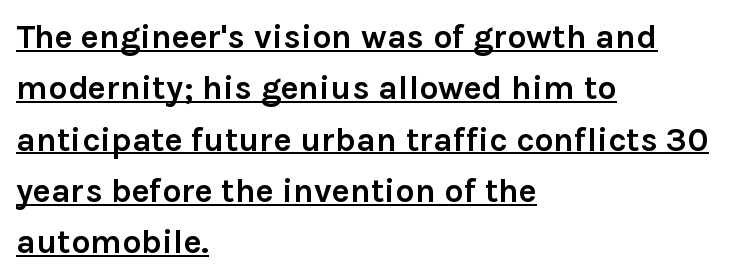
Q: Is the text bold? A: Yes.
Q: Is the text italic (slanted)? A: No, it is upright.
Q: Is the typeface a serif or a sans-serif typeface? A: Sans-serif.
Q: Is the text underlined? A: Yes.
Q: How is the paragraph aligned? A: Left-aligned.
Q: Is the spacing between letters normal or unusually wide? A: Normal.
Q: Is the spacing between lines tight, normal or loose? A: Normal.
Q: Width (condensed, normal, or wide)? A: Normal.
Q: x-height? A: Medium.
Q: Monospaced? A: No.
